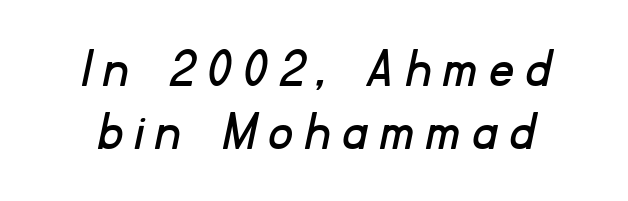
Q: Is the typeface a serif or a sans-serif typeface? A: Sans-serif.
Q: Is the text underlined? A: No.
Q: How is the paragraph aligned? A: Centered.
Q: Is the spacing between letters normal or unusually wide? A: Unusually wide.
Q: Is the spacing between lines tight, normal or loose? A: Tight.
Q: Width (condensed, normal, or wide)? A: Normal.
Q: Stroke contrast? A: Low.
Q: x-height? A: Small.
Q: Monospaced? A: No.
